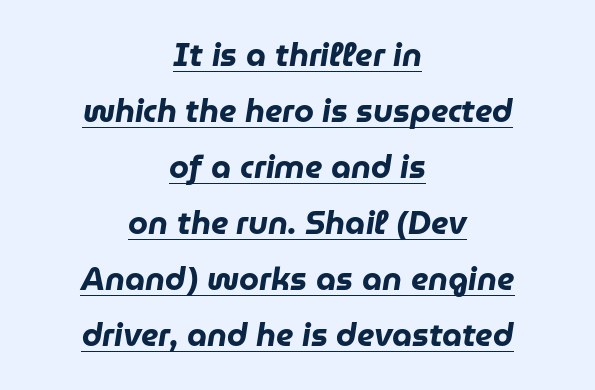
Q: Is the text bold? A: Yes.
Q: Is the text italic (slanted)? A: Yes, it leans right by about 9 degrees.
Q: Is the text underlined? A: Yes.
Q: How is the paragraph aligned? A: Centered.
Q: Is the spacing between letters normal or unusually wide? A: Normal.
Q: Width (condensed, normal, or wide)? A: Normal.
Q: Stroke contrast? A: Low.
Q: x-height? A: Medium.
Q: Monospaced? A: No.
